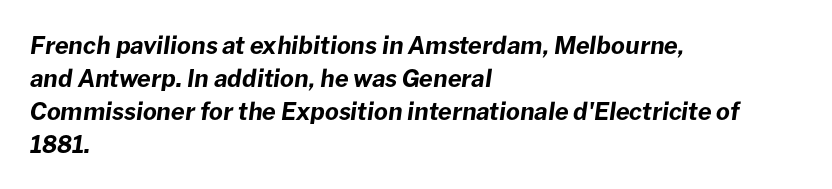
Where is the straight margin? On the left. How heavy is the stroke? Heavy — this is a bold. Notice how the stems are inclined rather than vertical — that's the hallmark of italics. The glyphs are unaccompanied by any horizontal stroke below them. The block of text has a typical density, with ordinary space between rows.
